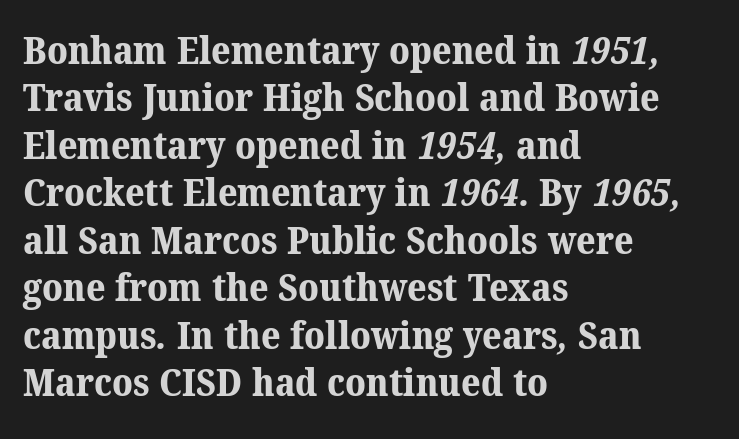
{"serif": "yes", "bold": "yes", "weight": "bold", "width": "normal", "stroke_contrast": "medium", "x_height": "medium", "monospaced": "no", "underline": "no", "align": "left", "line_spacing": "normal", "line_spacing_ratio": 1.25, "letter_spacing": "normal", "letter_spacing_em": 0.0, "glyph_px": 38}
